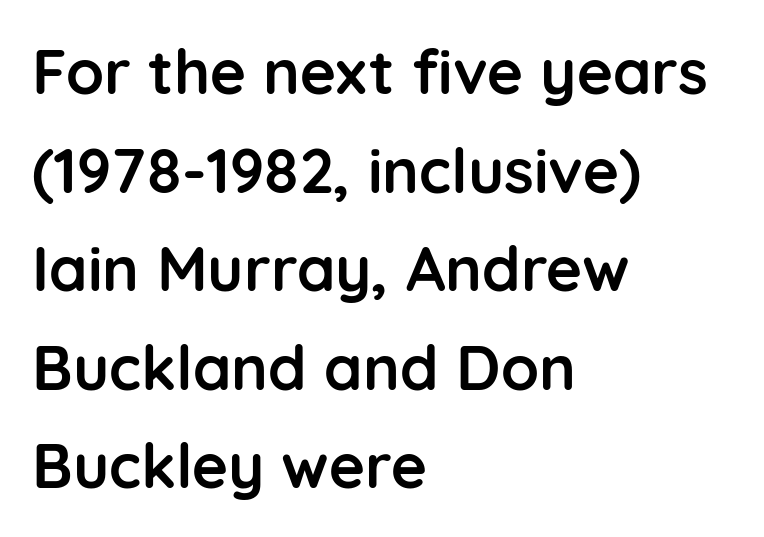
{"serif": "no", "italic": "no", "bold": "yes", "weight": "semibold", "width": "normal", "stroke_contrast": "low", "x_height": "medium", "monospaced": "no", "underline": "no", "align": "left", "line_spacing": "normal", "line_spacing_ratio": 1.59, "letter_spacing": "normal", "letter_spacing_em": 0.0, "glyph_px": 62}
